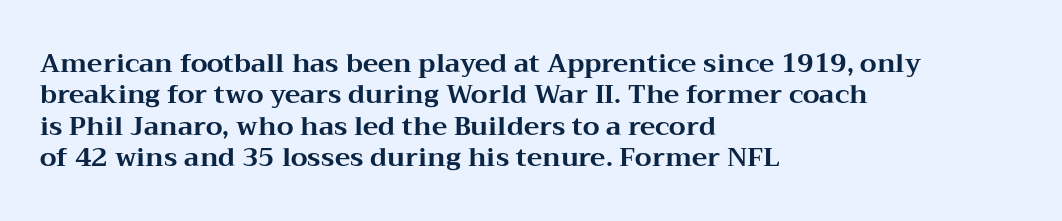
Q: Is the text bold? A: Yes.
Q: Is the text italic (slanted)? A: No, it is upright.
Q: Is the text underlined? A: No.
Q: How is the paragraph aligned? A: Left-aligned.
Q: Is the spacing between letters normal or unusually wide? A: Normal.
